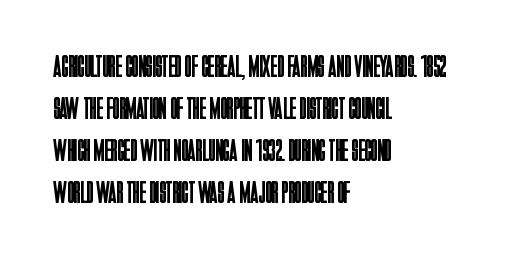
Q: Is the text bold? A: No.
Q: Is the text italic (slanted)? A: No, it is upright.
Q: Is the typeface a serif or a sans-serif typeface? A: Sans-serif.
Q: Is the text underlined? A: No.
Q: How is the paragraph aligned? A: Left-aligned.
Q: Is the spacing between letters normal or unusually wide? A: Normal.
Q: Is the spacing between lines tight, normal or loose? A: Normal.
Q: Width (condensed, normal, or wide)? A: Condensed.
Q: Stroke contrast? A: Low.
Q: x-height? A: Large.
Q: Monospaced? A: No.
